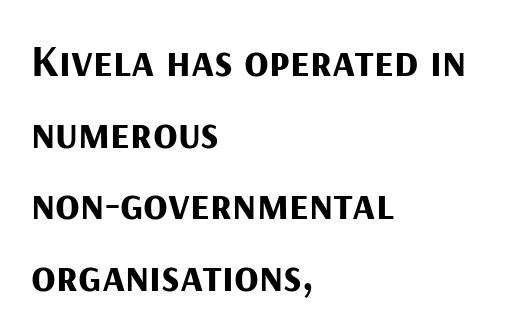
The image shows 45 px bold sans-serif type, upright; set left-aligned, normal line spacing (1.59x), normal letter spacing, not underlined; medium stroke contrast and a medium x-height.
